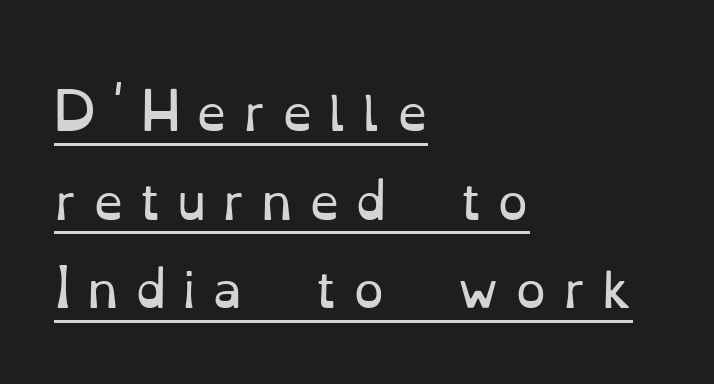
The image shows 49 px regular-weight serif type, upright; set left-aligned, line spacing 1.81x, unusually wide letter spacing (+0.32 em), underlined; low stroke contrast and a small x-height.
